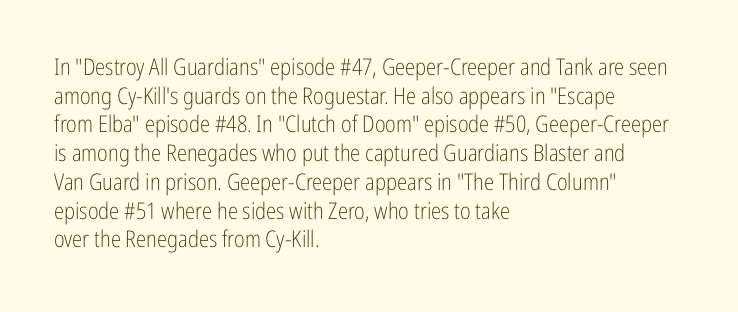
{"italic": "no", "bold": "no", "underline": "no", "align": "left", "line_spacing": "normal", "line_spacing_ratio": 1.25, "letter_spacing": "normal", "letter_spacing_em": 0.0, "glyph_px": 23}
